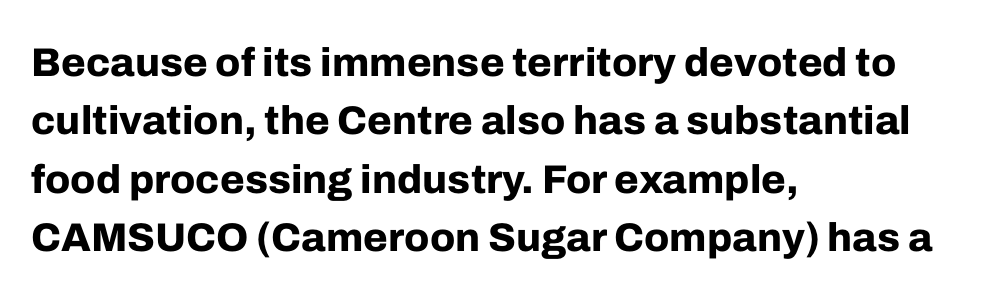
Q: Is the text bold? A: Yes.
Q: Is the text italic (slanted)? A: No, it is upright.
Q: Is the typeface a serif or a sans-serif typeface? A: Sans-serif.
Q: Is the text underlined? A: No.
Q: How is the paragraph aligned? A: Left-aligned.
Q: Is the spacing between letters normal or unusually wide? A: Normal.
Q: Is the spacing between lines tight, normal or loose? A: Normal.
Q: Width (condensed, normal, or wide)? A: Normal.
Q: Stroke contrast? A: Low.
Q: x-height? A: Medium.
Q: Monospaced? A: No.
